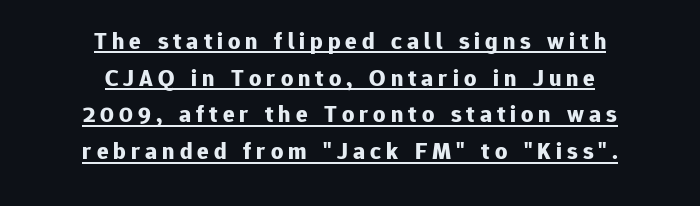
Q: Is the text bold? A: Yes.
Q: Is the text italic (slanted)? A: No, it is upright.
Q: Is the text underlined? A: Yes.
Q: How is the paragraph aligned? A: Centered.
Q: Is the spacing between letters normal or unusually wide? A: Unusually wide.
Q: Is the spacing between lines tight, normal or loose? A: Normal.
